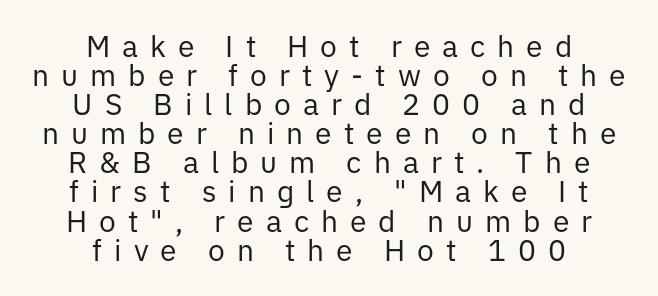
Heaviness? Minimal to ordinary, like unemphasized prose. Typeset on center — no edge is straight. Characters follow at a spacing far wider than the type designer built in. The block of text is dense from top to bottom, with scant space between rows.
